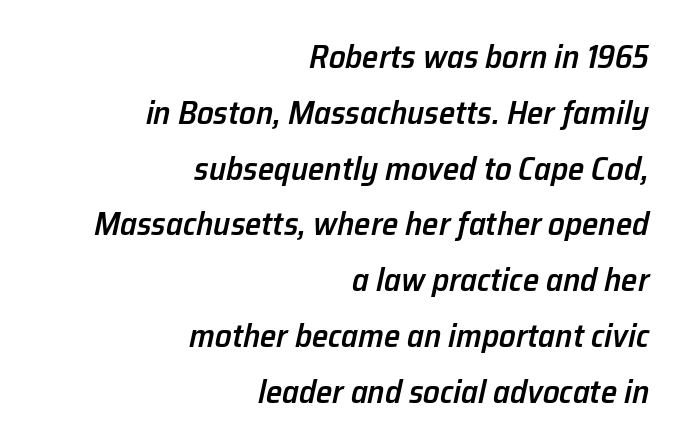
Q: Is the text bold? A: Semi-bold.
Q: Is the text italic (slanted)? A: Yes, it leans right by about 12 degrees.
Q: Is the text underlined? A: No.
Q: How is the paragraph aligned? A: Right-aligned.
Q: Is the spacing between letters normal or unusually wide? A: Normal.
Q: Is the spacing between lines tight, normal or loose? A: Normal.
Q: Width (condensed, normal, or wide)? A: Normal.
Q: Stroke contrast? A: Low.
Q: x-height? A: Medium.
Q: Monospaced? A: No.
